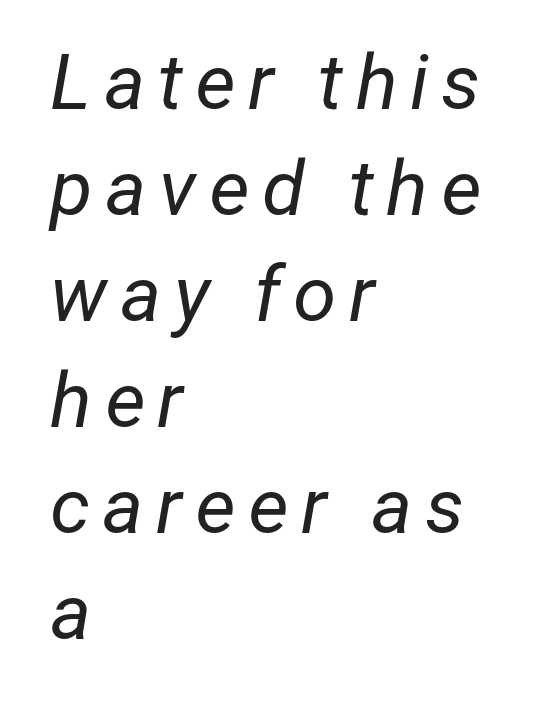
Q: Is the text bold? A: No.
Q: Is the text italic (slanted)? A: Yes, it leans right by about 12 degrees.
Q: Is the text underlined? A: No.
Q: How is the paragraph aligned? A: Left-aligned.
Q: Is the spacing between lines tight, normal or loose? A: Normal.
Q: Width (condensed, normal, or wide)? A: Normal.
Q: Stroke contrast? A: Low.
Q: x-height? A: Medium.
Q: Monospaced? A: No.
